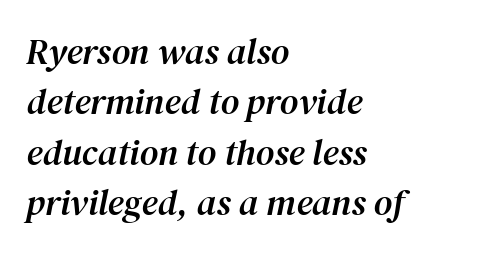
{"serif": "yes", "italic": "yes", "lean": "right", "slant_degrees": 12, "width": "normal", "stroke_contrast": "medium", "x_height": "medium", "monospaced": "no", "underline": "no", "align": "left", "line_spacing": "normal", "line_spacing_ratio": 1.4, "letter_spacing": "normal", "letter_spacing_em": 0.0, "glyph_px": 36}
